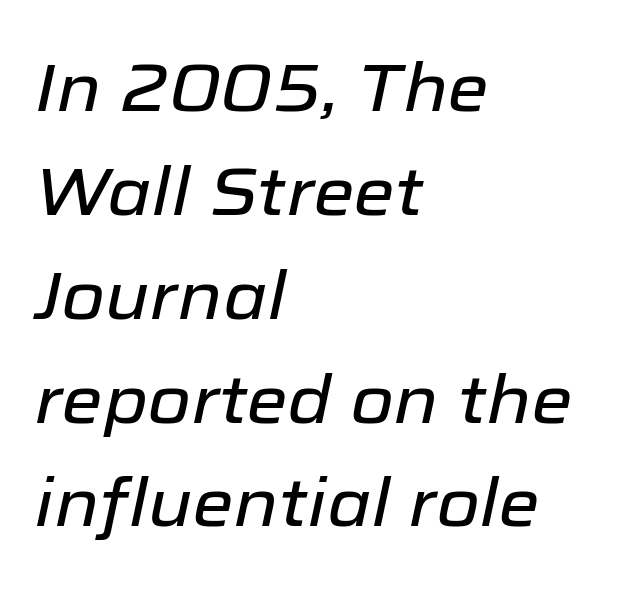
The whole block is typeset with a tilt. A clean baseline with only descenders dipping below it. The tracking reads as untouched default to a designer's eye. Here the designer chose a conventional face with non-uniform glyph widths. Students, observe: this is what conventionally led text looks like.
